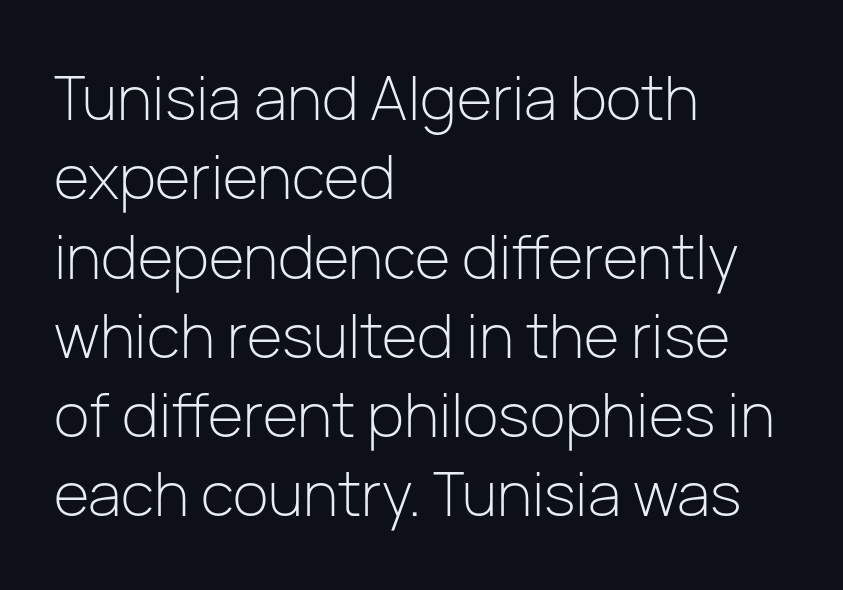
Q: Is the text bold? A: No.
Q: Is the text italic (slanted)? A: No, it is upright.
Q: Is the typeface a serif or a sans-serif typeface? A: Sans-serif.
Q: Is the text underlined? A: No.
Q: How is the paragraph aligned? A: Left-aligned.
Q: Is the spacing between letters normal or unusually wide? A: Normal.
Q: Is the spacing between lines tight, normal or loose? A: Normal.
Q: Width (condensed, normal, or wide)? A: Normal.
Q: Stroke contrast? A: Low.
Q: x-height? A: Medium.
Q: Monospaced? A: No.
